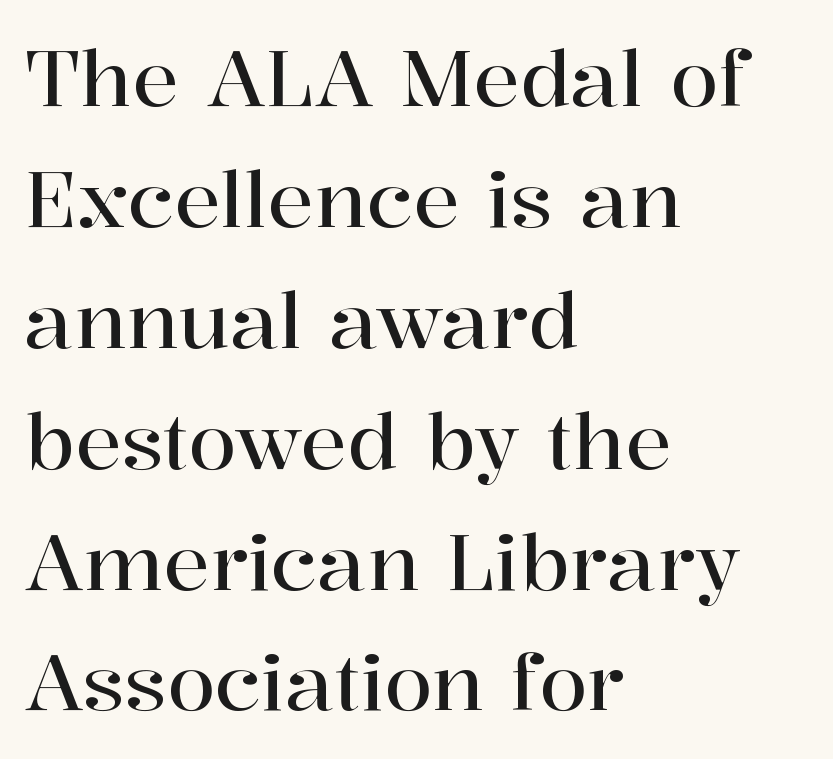
Vertical strokes here are truly vertical. Character widths vary here, with narrow letters taking less room than wide ones. The line-height multiplier appears to be the usual default. The text block is weighted toward the left margin, trailing off unevenly rightward. The string is rendered with underlining switched off. The face used here is rendered with its standard letterfit.
